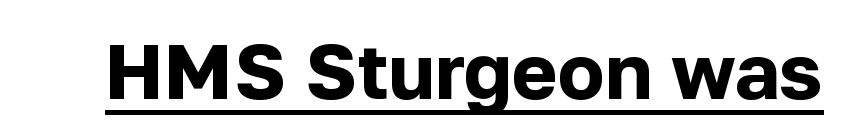
Q: Is the text bold? A: Yes.
Q: Is the text italic (slanted)? A: No, it is upright.
Q: Is the typeface a serif or a sans-serif typeface? A: Sans-serif.
Q: Is the text underlined? A: Yes.
Q: Is the spacing between letters normal or unusually wide? A: Normal.
Q: Width (condensed, normal, or wide)? A: Normal.
Q: Stroke contrast? A: Low.
Q: x-height? A: Medium.
Q: Monospaced? A: No.
